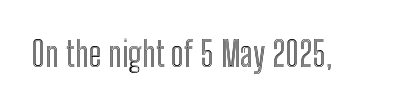
Proportional: the letters do not fall into vertical columns. The specimen omits any rule beneath the text block's lines. Does extra space separate the letters? No, they use regular spacing. These lines were composed using upright roman letters.
